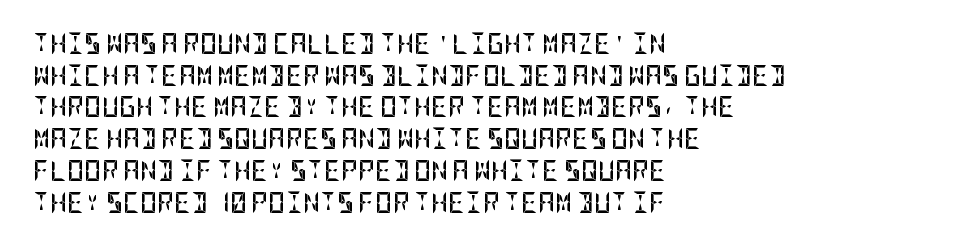
The image shows 21 px bold type, upright; set left-aligned, normal line spacing (1.51x), normal letter spacing, not underlined.
